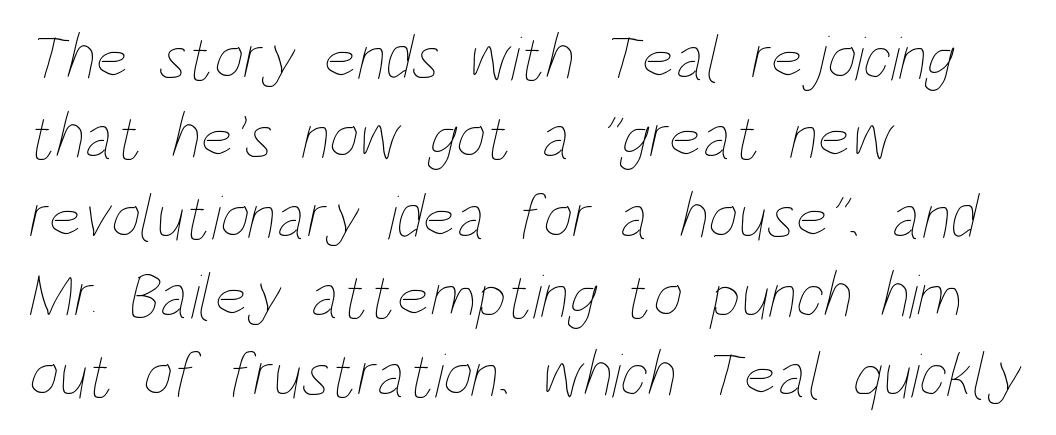
These lines stack with their left ends in a neat column. Letter spacing: default. Check under the words: just untouched page. Varying glyph widths throughout — classic text-font behaviour. The strokes are not fattened; the text isn't bold.
